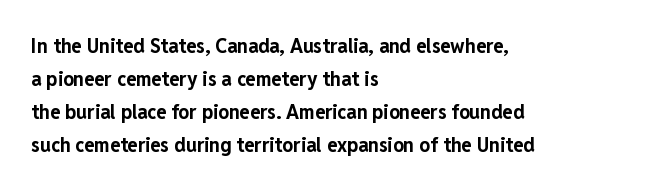
The sample has been set heavy, in full bold. Any mark beneath the type? The region is blank. The ragged edge is on the right, which tells us the setting is flush left. This sample uses plain, unmodified letter spacing. Posture: vertical. Does the leading feel generous? No, just average.
